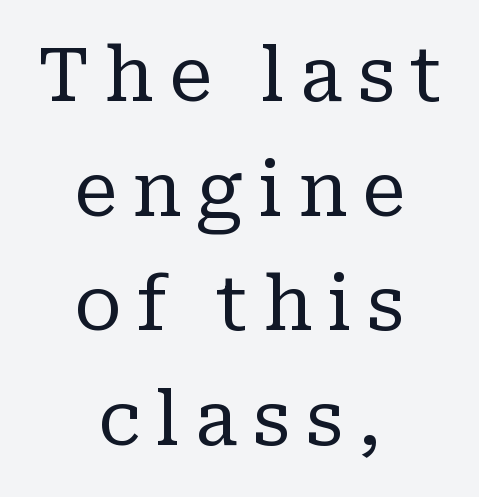
Q: Is the text bold? A: No.
Q: Is the text italic (slanted)? A: No, it is upright.
Q: Is the typeface a serif or a sans-serif typeface? A: Serif.
Q: Is the text underlined? A: No.
Q: How is the paragraph aligned? A: Centered.
Q: Is the spacing between letters normal or unusually wide? A: Unusually wide.
Q: Is the spacing between lines tight, normal or loose? A: Normal.
Q: Width (condensed, normal, or wide)? A: Normal.
Q: Stroke contrast? A: Low.
Q: x-height? A: Medium.
Q: Monospaced? A: No.
